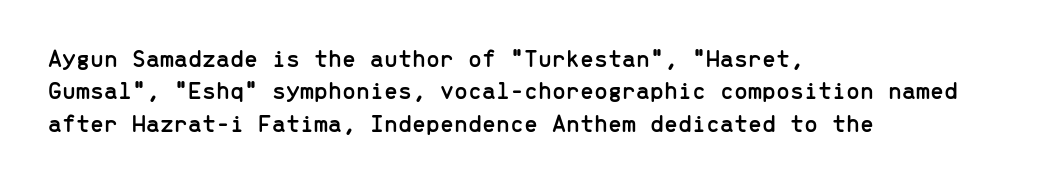
Is there much room between lines? A standard amount, neither cramped nor airy. The passage shown is not underscored anywhere. Visually the block forms a straight wall on the left and a jagged coastline on the right. The lettering holds an erect, upright posture throughout. This rendering leaves character spacing at its baseline value.
